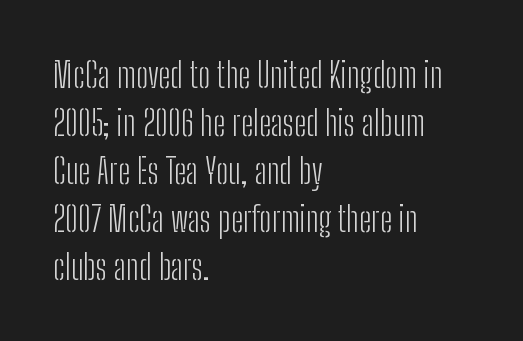
The image shows 35 px light, condensed sans-serif type, upright; set left-aligned, normal line spacing (1.37x), normal letter spacing, not underlined; low stroke contrast and a medium x-height.
